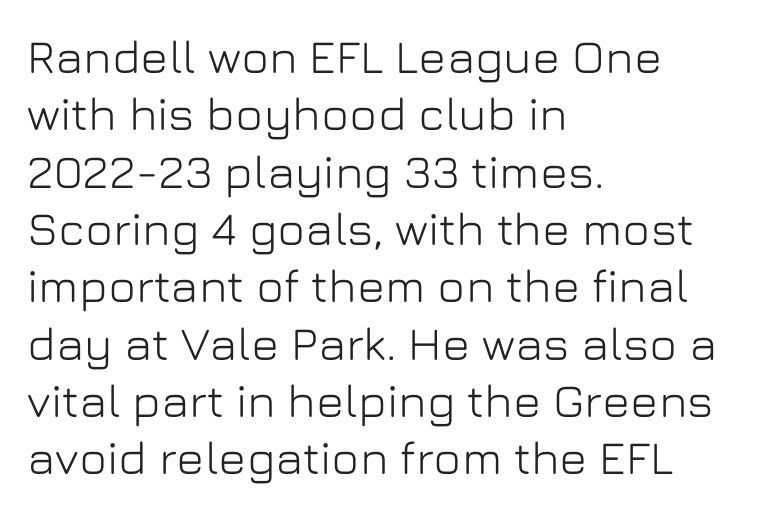
Q: Is the text italic (slanted)? A: No, it is upright.
Q: Is the typeface a serif or a sans-serif typeface? A: Sans-serif.
Q: Is the text underlined? A: No.
Q: How is the paragraph aligned? A: Left-aligned.
Q: Is the spacing between letters normal or unusually wide? A: Normal.
Q: Width (condensed, normal, or wide)? A: Normal.
Q: Stroke contrast? A: Low.
Q: x-height? A: Medium.
Q: Monospaced? A: No.
